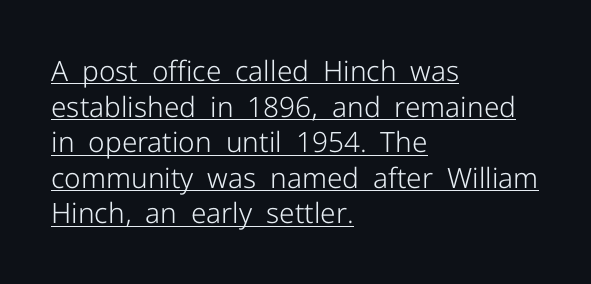
The image shows 28 px light sans-serif type, upright; set left-aligned, normal line spacing (1.27x), normal letter spacing, underlined; low stroke contrast and a medium x-height.
